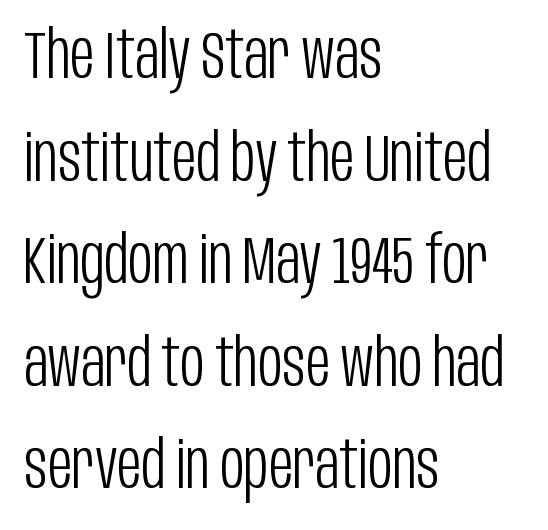
The image shows 67 px light, condensed sans-serif type, upright; set left-aligned, normal line spacing (1.53x), normal letter spacing, not underlined; low stroke contrast and a large x-height.
